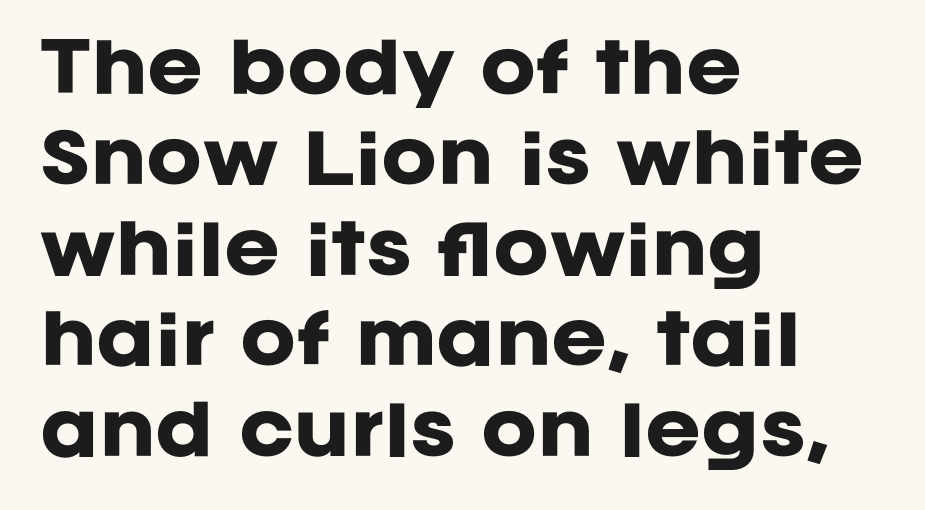
The image shows 67 px heavy sans-serif type, upright; set left-aligned, normal line spacing (1.35x), normal letter spacing, not underlined; low stroke contrast and a large x-height.
